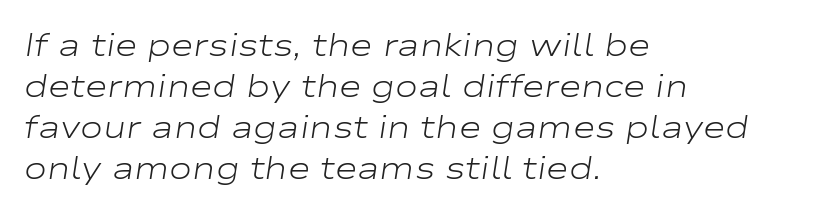
Q: Is the text bold? A: No.
Q: Is the text italic (slanted)? A: Yes, it leans right by about 9 degrees.
Q: Is the text underlined? A: No.
Q: How is the paragraph aligned? A: Left-aligned.
Q: Is the spacing between letters normal or unusually wide? A: Normal.
Q: Is the spacing between lines tight, normal or loose? A: Normal.
Q: Width (condensed, normal, or wide)? A: Wide.
Q: Stroke contrast? A: Low.
Q: x-height? A: Medium.
Q: Monospaced? A: No.
